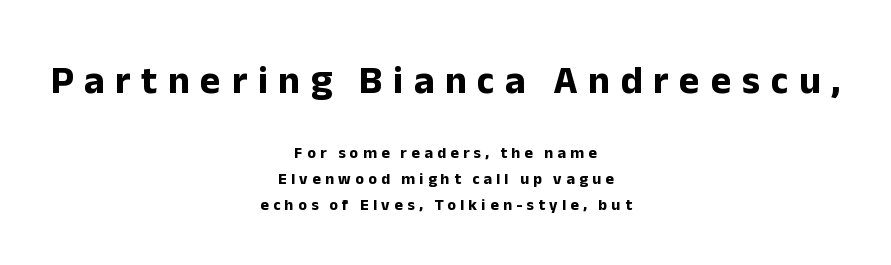
The image shows 39 px bold sans-serif type, upright; set centered, normal line spacing (1.62x), unusually wide letter spacing (+0.27 em), not underlined; the first (top) block is 2.44x larger; low stroke contrast and a medium x-height.
